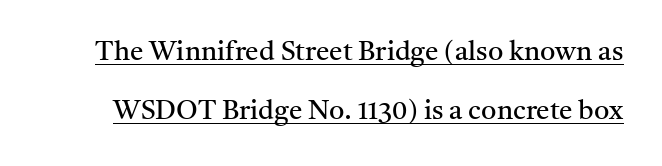
Heft: none added — not bold. Spacing between characters is what you'd get straight out of the box. The specimen includes a rule beneath the text block's lines. Loosely led — the rows are spread out.
